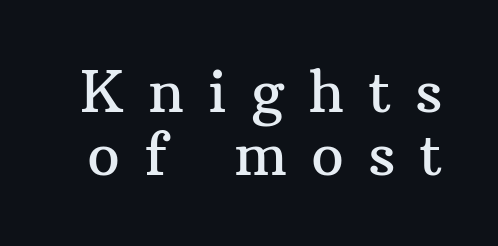
A typesetter would mark this as roman, not italic. The tracking reads as deliberately expanded to a designer's eye. Unmarked baselines from the first word to the last. To sum up the face: it has serifs.
